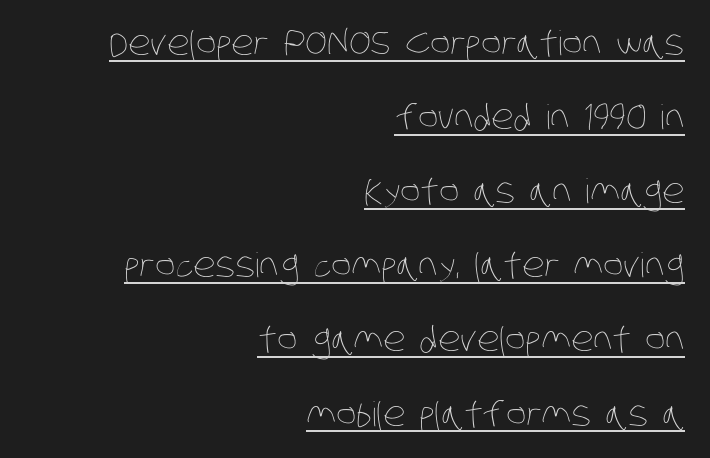
Q: Is the text bold? A: No.
Q: Is the text underlined? A: Yes.
Q: How is the paragraph aligned? A: Right-aligned.
Q: Is the spacing between letters normal or unusually wide? A: Normal.
Q: Is the spacing between lines tight, normal or loose? A: Loose.
Q: Width (condensed, normal, or wide)? A: Condensed.
Q: Stroke contrast? A: Low.
Q: x-height? A: Large.
Q: Monospaced? A: No.
